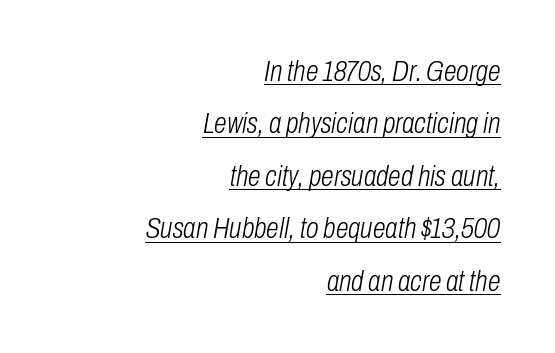
Stroke mass is kept to a normal reading level or below. Is this a fixed-width face? No — the glyphs have proportional, varying widths. The compositor pushed each line to the right boundary. Words appear dense and cohesive because spacing is normal.
